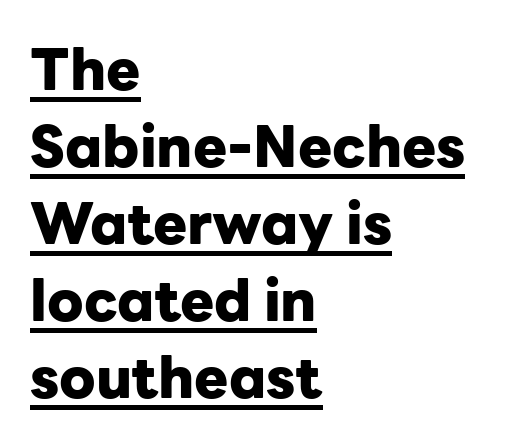
{"serif": "no", "italic": "no", "bold": "yes", "weight": "heavy", "width": "normal", "stroke_contrast": "low", "x_height": "medium", "monospaced": "no", "underline": "yes", "align": "left", "line_spacing": "normal", "line_spacing_ratio": 1.35, "letter_spacing": "normal", "letter_spacing_em": 0.0, "glyph_px": 57}
